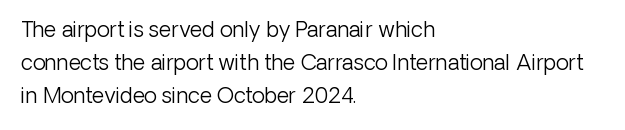
Upright lettering throughout. The rows are spaced the way most documents space them. These lines stack with their left ends in a neat column. The space beneath each line is pristine and unruled. This sample uses plain, unmodified letter spacing. Stem width sits at or under what a default text font uses.
